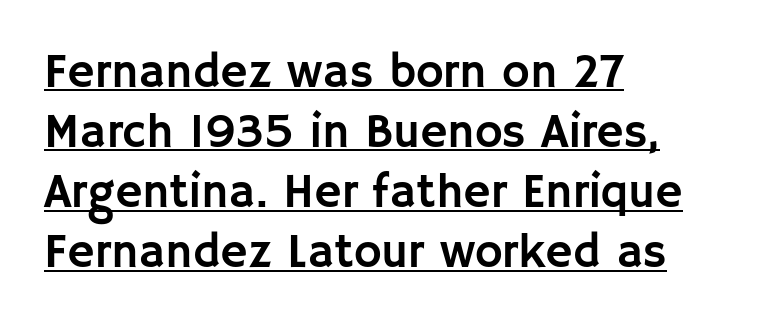
{"serif": "no", "italic": "no", "width": "normal", "stroke_contrast": "low", "x_height": "large", "monospaced": "no", "underline": "yes", "align": "left", "line_spacing": "normal", "line_spacing_ratio": 1.28, "letter_spacing": "normal", "letter_spacing_em": 0.0, "glyph_px": 47}
